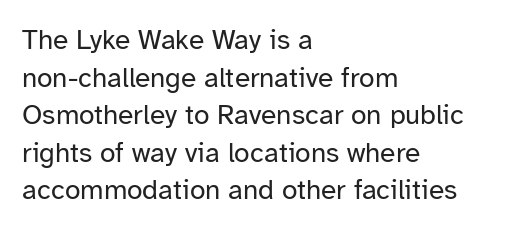
Q: Is the text bold? A: No.
Q: Is the text italic (slanted)? A: No, it is upright.
Q: Is the typeface a serif or a sans-serif typeface? A: Sans-serif.
Q: Is the text underlined? A: No.
Q: How is the paragraph aligned? A: Left-aligned.
Q: Is the spacing between letters normal or unusually wide? A: Normal.
Q: Is the spacing between lines tight, normal or loose? A: Normal.
Q: Width (condensed, normal, or wide)? A: Normal.
Q: Stroke contrast? A: Low.
Q: x-height? A: Medium.
Q: Monospaced? A: No.
